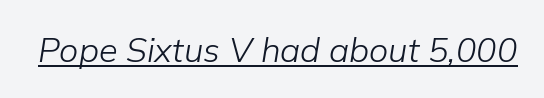
The letterforms sit at book weight or below. A rule runs beneath these lines of type. Note the varied advance widths — an 'i' is clearly narrower than an 'm'. Tall strokes in this sample are angled rather than plumb. The letters sit at their default tracking, neither squeezed nor spread.
